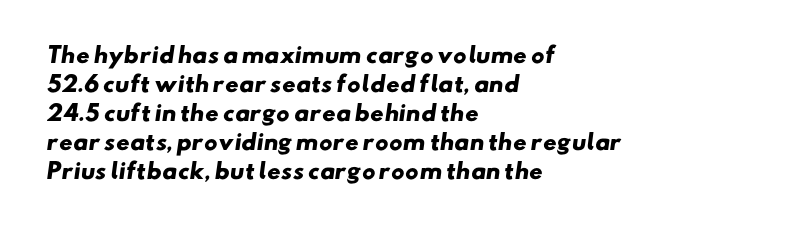
The image shows 21 px bold type; set left-aligned, normal line spacing (1.38x), normal letter spacing, not underlined.
